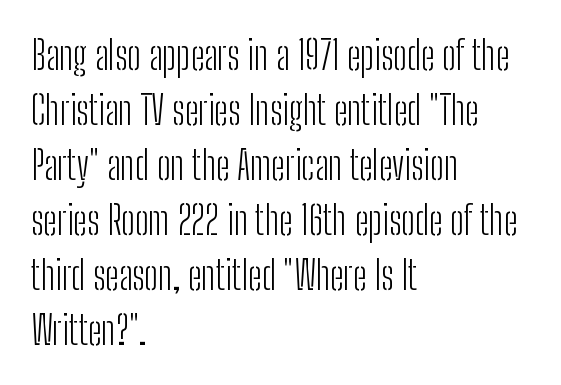
Think standard paragraph weight, or any step lighter than that. Each line starts at the same left margin while the right side varies. This sample uses an upright cut, with every glyph sitting square on the baseline. The baseline area is clear.
